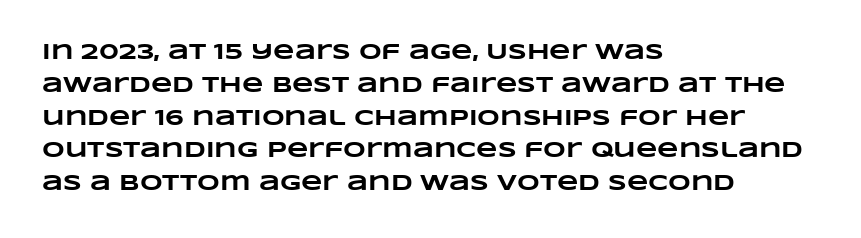
Q: Is the text bold? A: Yes.
Q: Is the text underlined? A: No.
Q: How is the paragraph aligned? A: Left-aligned.
Q: Is the spacing between letters normal or unusually wide? A: Normal.
Q: Is the spacing between lines tight, normal or loose? A: Normal.
